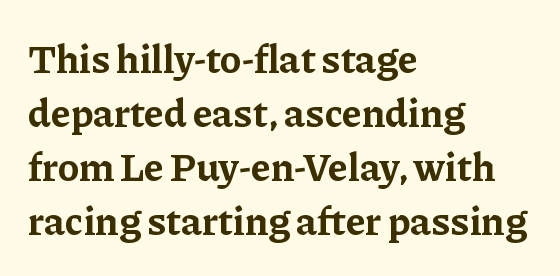
Do the letters lean? They stand straight. Descenders are the only things crossing below the line. The rendering uses natural spacing where letterforms have individual widths. The glyphs in this specimen are seriffed. In terms of weight, the rendering is a true, heavy bold.
